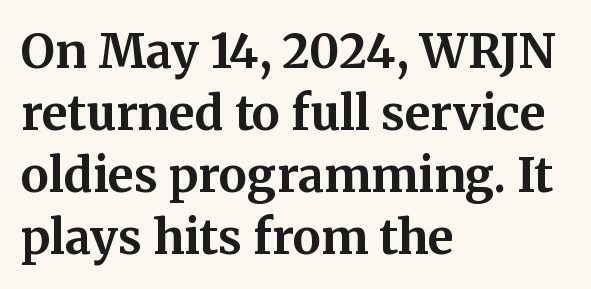
{"serif": "yes", "italic": "no", "bold": "yes", "weight": "bold", "width": "normal", "stroke_contrast": "medium", "x_height": "medium", "monospaced": "no", "underline": "no", "align": "left", "line_spacing": "normal", "line_spacing_ratio": 1.32, "letter_spacing": "normal", "letter_spacing_em": 0.0, "glyph_px": 47}
